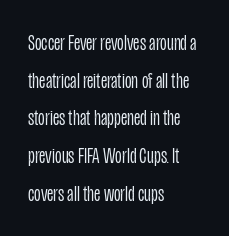
{"italic": "no", "bold": "no", "underline": "no", "align": "left", "line_spacing": "normal", "line_spacing_ratio": 1.64, "letter_spacing": "normal", "letter_spacing_em": 0.0, "glyph_px": 23}
